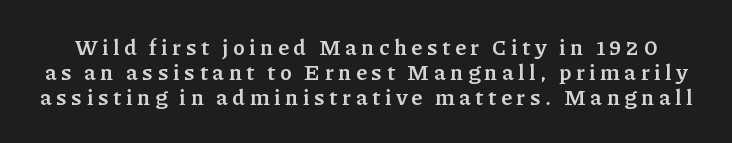
{"italic": "no", "bold": "yes", "underline": "no", "line_spacing": "tight", "line_spacing_ratio": 1.14, "letter_spacing": "wide", "letter_spacing_em": 0.2, "glyph_px": 22}
